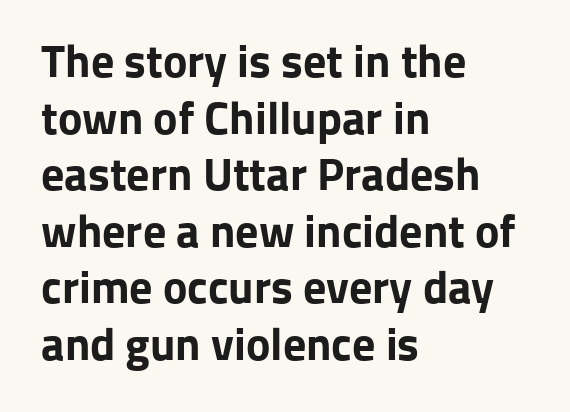
The image shows 46 px bold sans-serif type, upright; set left-aligned, line spacing 1.23x, normal letter spacing, not underlined; low stroke contrast and a medium x-height.
